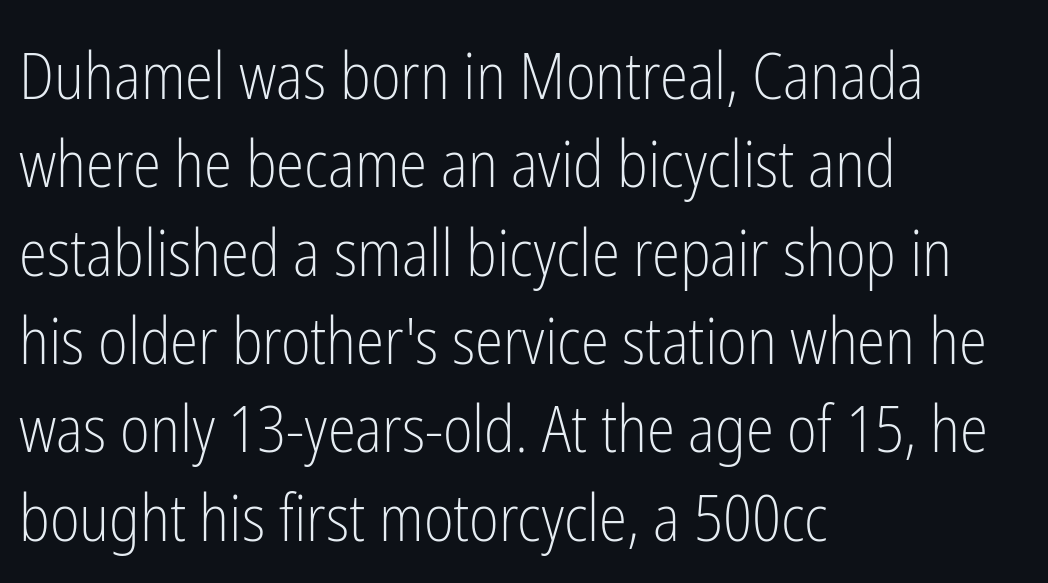
{"serif": "no", "italic": "no", "bold": "no", "weight": "light", "width": "condensed", "stroke_contrast": "low", "x_height": "medium", "monospaced": "no", "underline": "no", "align": "left", "line_spacing": "normal", "line_spacing_ratio": 1.38, "letter_spacing": "normal", "letter_spacing_em": 0.0, "glyph_px": 64}
